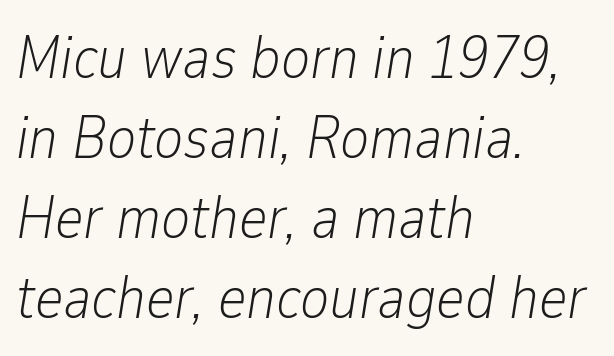
The image shows 61 px light, condensed type, italic (leaning right); set left-aligned, normal line spacing (1.31x), normal letter spacing, not underlined; low stroke contrast and a medium x-height.
